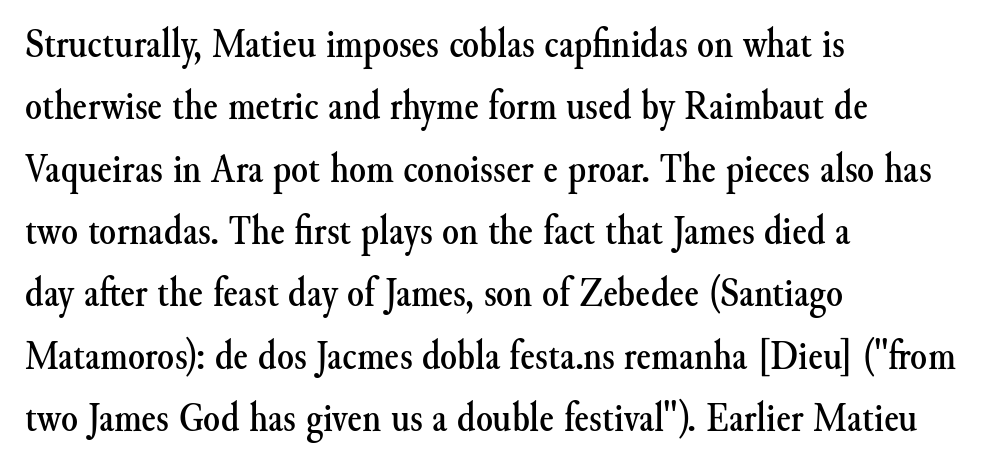
The image shows 43 px serif type, upright; set left-aligned, normal line spacing (1.45x), normal letter spacing, not underlined; medium stroke contrast and a small x-height.
